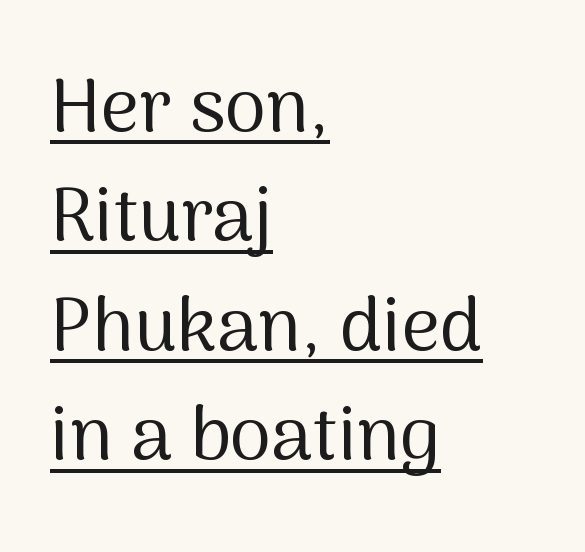
Underline: present. These lines are rendered in a variable-pitch font. Is there any slant? The stems are plumb. The type is set solid horizontally, with unmodified tracking.
